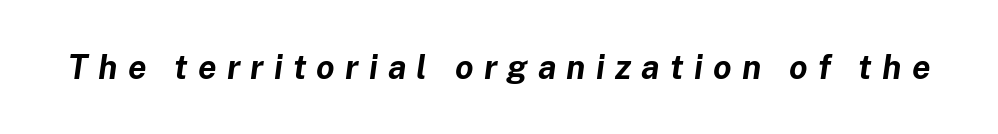
The image shows 33 px bold type, italic (leaning right); set unusually wide letter spacing (+0.31 em), not underlined; low stroke contrast and a medium x-height.
